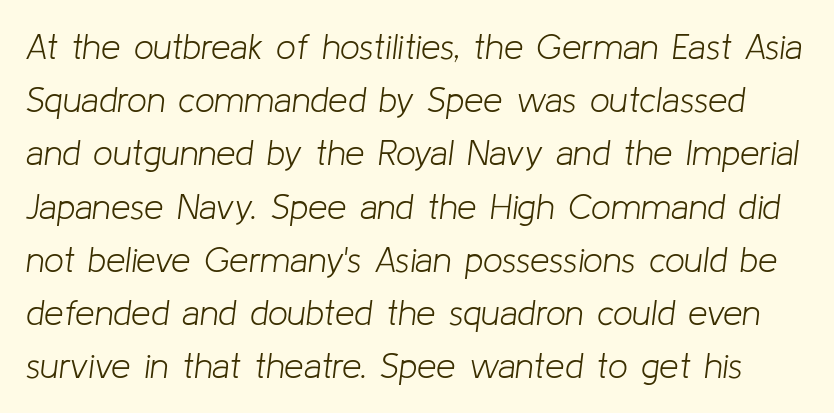
Q: Is the text bold? A: No.
Q: Is the text italic (slanted)? A: Yes, it leans right by about 8 degrees.
Q: Is the text underlined? A: No.
Q: Is the spacing between letters normal or unusually wide? A: Normal.
Q: Is the spacing between lines tight, normal or loose? A: Normal.
Q: Width (condensed, normal, or wide)? A: Normal.
Q: Stroke contrast? A: Low.
Q: x-height? A: Medium.
Q: Monospaced? A: No.
